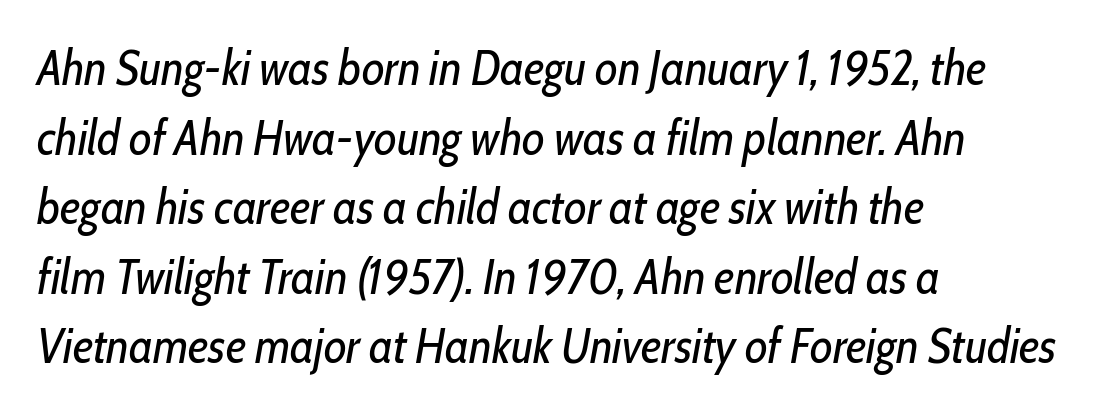
Stroke mass is kept to a normal reading level or below. The lines sit at an ordinary, default distance from one another. Descenders are the only things crossing below the line. These lines keep a tight, regular rhythm from letter to letter. Spacing verdict: proportional, widths tailored to each character.
